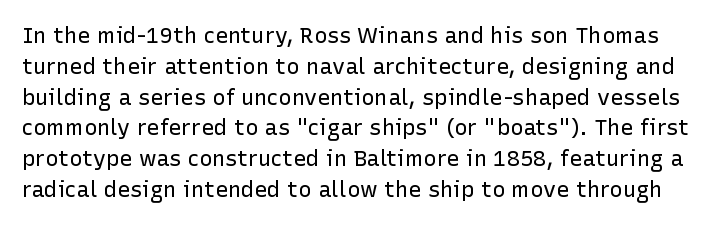
The line texture is even and compact thanks to regular tracking. Weight: not bold — regular or lighter. Bare-footed words on every line. Italic: no, the glyphs are upright roman. Normally led — the rows are evenly, conventionally spaced.
